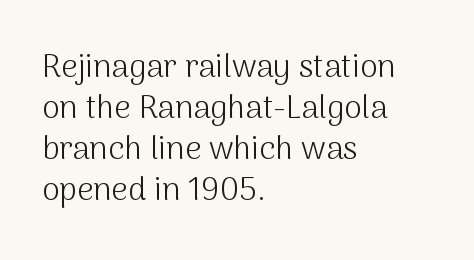
Typographically, this falls in the sans-serif category. Spacing between characters is what you'd get straight out of the box. These lines stack with their left ends in a neat column. Character widths vary here, with narrow letters taking less room than wide ones. You can tell it's not italic because the verticals are truly vertical. The letterforms sit at book weight or below.
